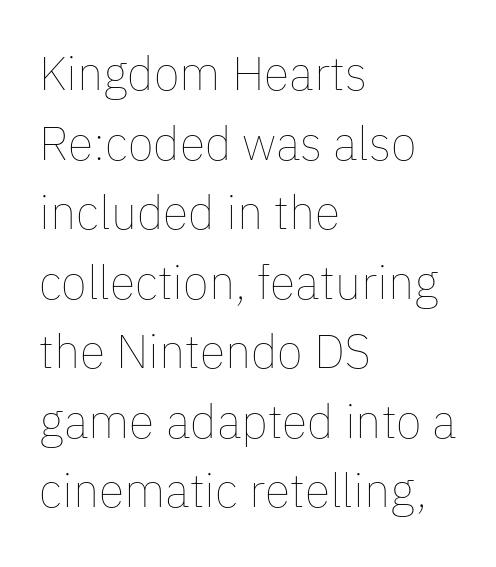
Q: Is the text bold? A: No.
Q: Is the text italic (slanted)? A: No, it is upright.
Q: Is the text underlined? A: No.
Q: How is the paragraph aligned? A: Left-aligned.
Q: Is the spacing between letters normal or unusually wide? A: Normal.
Q: Is the spacing between lines tight, normal or loose? A: Normal.
Q: Width (condensed, normal, or wide)? A: Normal.
Q: Stroke contrast? A: Low.
Q: x-height? A: Medium.
Q: Monospaced? A: No.
